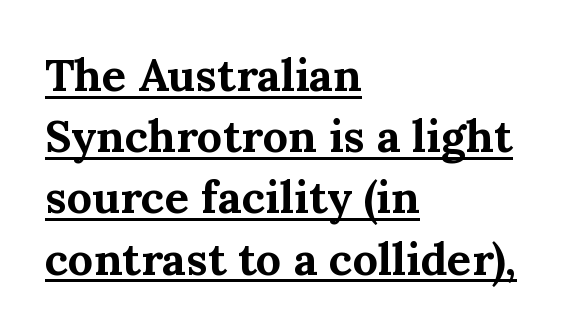
This rendering leaves character spacing at its baseline value. Line spacing here is normal. Rendered with straight, roman letterforms. In designer terms, the underline attribute is active on this setting.
